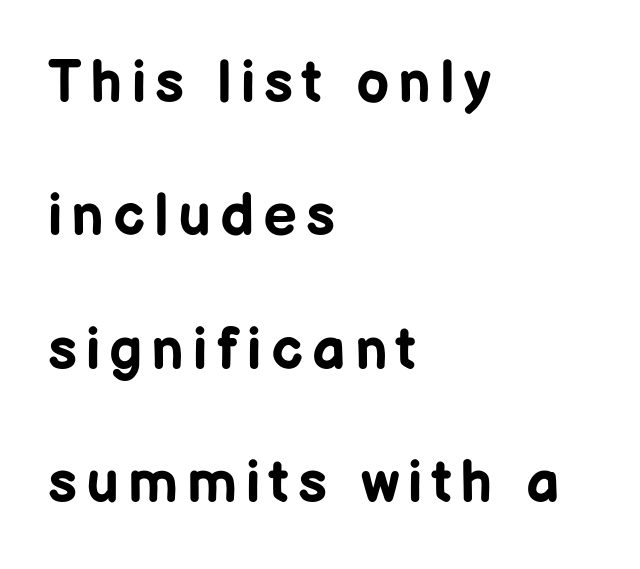
{"serif": "no", "italic": "no", "bold": "yes", "weight": "bold", "width": "normal", "stroke_contrast": "low", "x_height": "medium", "monospaced": "no", "underline": "no", "align": "left", "line_spacing": "loose", "line_spacing_ratio": 2.26, "glyph_px": 59}
